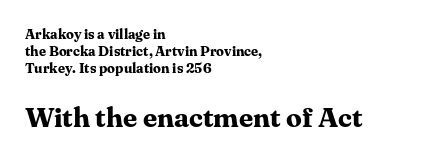
Q: Is the text bold? A: Yes.
Q: Is the text italic (slanted)? A: No, it is upright.
Q: Is the typeface a serif or a sans-serif typeface? A: Serif.
Q: Is the text underlined? A: No.
Q: How is the paragraph aligned? A: Left-aligned.
Q: Is the spacing between letters normal or unusually wide? A: Normal.
Q: Which block of text is set in a larger size, the first (top) or the second (bottom)? A: The second (bottom) one.
Q: Width (condensed, normal, or wide)? A: Normal.
Q: Stroke contrast? A: Medium.
Q: x-height? A: Medium.
Q: Monospaced? A: No.
